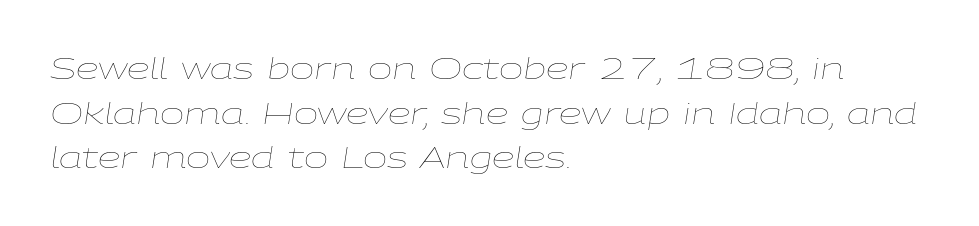
Quick note: interline space is typical. Tall strokes in this sample are angled rather than plumb. The rendering keeps characters at their native spacing. Line beginnings align vertically; line endings do not.
